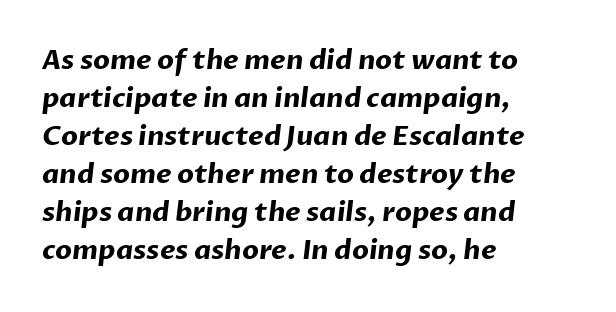
Q: Is the text bold? A: Yes.
Q: Is the text underlined? A: No.
Q: How is the paragraph aligned? A: Left-aligned.
Q: Is the spacing between letters normal or unusually wide? A: Normal.
Q: Is the spacing between lines tight, normal or loose? A: Normal.
